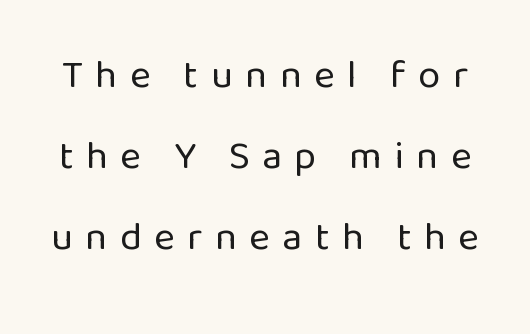
Q: Is the text bold? A: No.
Q: Is the text italic (slanted)? A: No, it is upright.
Q: Is the typeface a serif or a sans-serif typeface? A: Sans-serif.
Q: Is the text underlined? A: No.
Q: Is the spacing between letters normal or unusually wide? A: Unusually wide.
Q: Is the spacing between lines tight, normal or loose? A: Loose.
Q: Width (condensed, normal, or wide)? A: Normal.
Q: Stroke contrast? A: Low.
Q: x-height? A: Medium.
Q: Monospaced? A: No.
